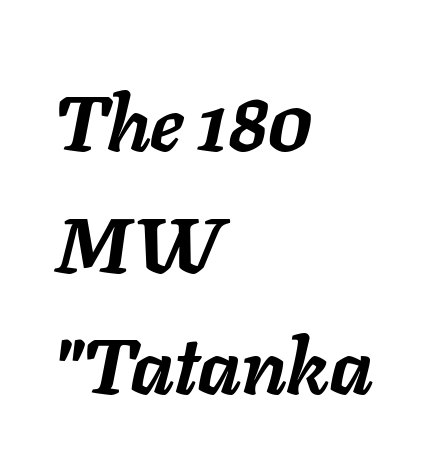
Q: Is the text bold? A: Yes.
Q: Is the text italic (slanted)? A: Yes, it leans right by about 11 degrees.
Q: Is the text underlined? A: No.
Q: How is the paragraph aligned? A: Left-aligned.
Q: Is the spacing between letters normal or unusually wide? A: Normal.
Q: Is the spacing between lines tight, normal or loose? A: Normal.
Q: Width (condensed, normal, or wide)? A: Normal.
Q: Stroke contrast? A: Low.
Q: x-height? A: Medium.
Q: Monospaced? A: No.
